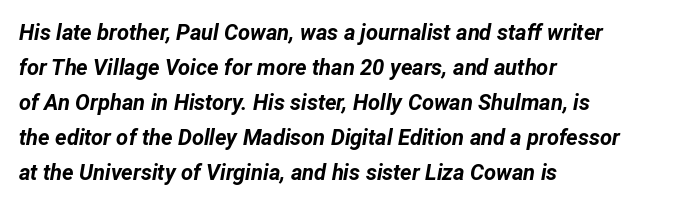
The image shows 22 px bold type, italic (leaning right); set left-aligned, normal line spacing (1.59x), normal letter spacing, not underlined.
